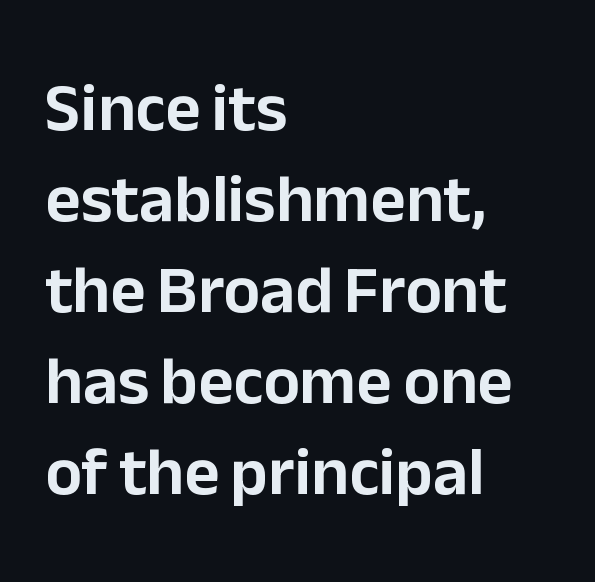
Q: Is the text italic (slanted)? A: No, it is upright.
Q: Is the typeface a serif or a sans-serif typeface? A: Sans-serif.
Q: Is the text underlined? A: No.
Q: How is the paragraph aligned? A: Left-aligned.
Q: Is the spacing between letters normal or unusually wide? A: Normal.
Q: Is the spacing between lines tight, normal or loose? A: Normal.
Q: Width (condensed, normal, or wide)? A: Normal.
Q: Stroke contrast? A: Low.
Q: x-height? A: Medium.
Q: Monospaced? A: No.
